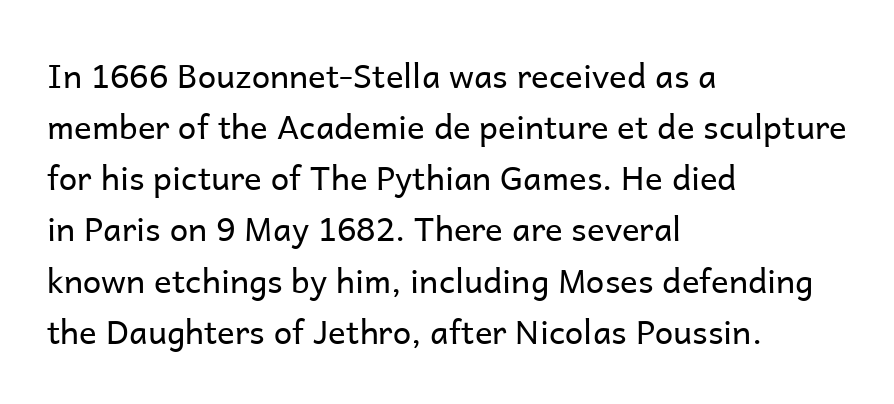
The lines sit at an ordinary, default distance from one another. The strip under each line holds only bare page. The type sits square on the baseline with zero lean. The typeface chosen for these lines omits serifs. The paragraph shown leans on its left margin. You could call the tracking neutral — neither tight nor loose.
